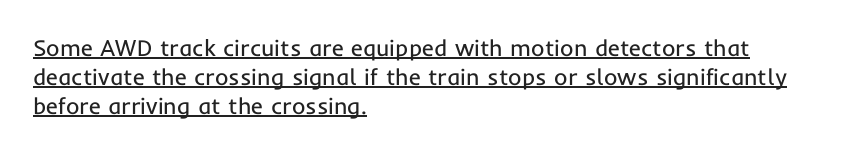
The image shows 23 px text type, upright; set left-aligned, normal line spacing (1.26x), normal letter spacing, underlined.
